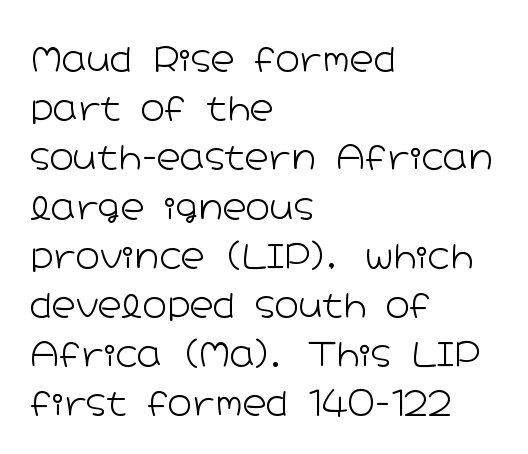
Q: Is the text bold? A: No.
Q: Is the text italic (slanted)? A: No, it is upright.
Q: Is the typeface a serif or a sans-serif typeface? A: Sans-serif.
Q: Is the text underlined? A: No.
Q: How is the paragraph aligned? A: Left-aligned.
Q: Is the spacing between letters normal or unusually wide? A: Normal.
Q: Is the spacing between lines tight, normal or loose? A: Normal.
Q: Width (condensed, normal, or wide)? A: Wide.
Q: Stroke contrast? A: Low.
Q: x-height? A: Medium.
Q: Monospaced? A: No.
